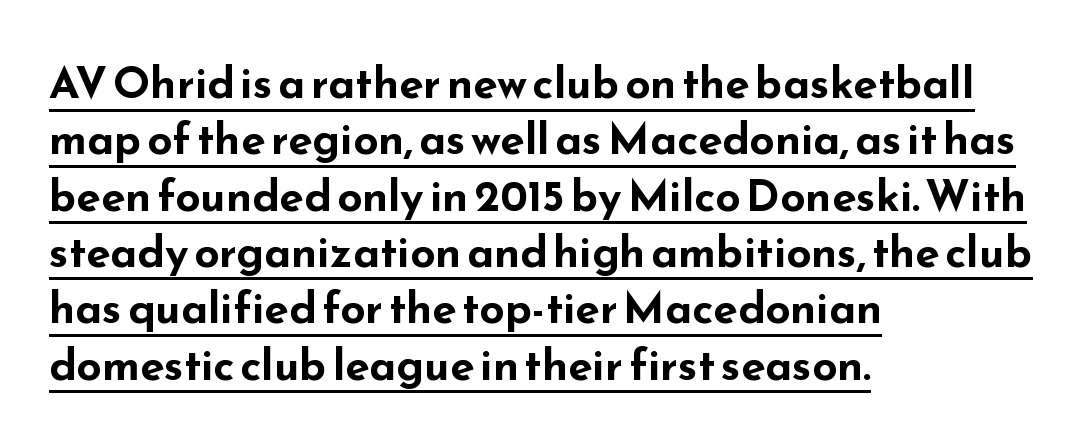
Observe the absence of serifs on each vertical stroke in this sample. Inter-character spacing is left at the font's built-in metrics. Left-aligned paragraph, ragged on the right. The face used here is proportionally spaced, like ordinary book or web type. In designer terms, the underline attribute is active on this setting.
